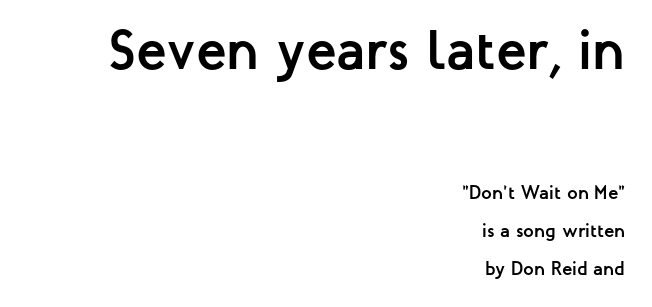
The image shows 56 px semibold sans-serif type, upright; set right-aligned, loose line spacing (2.0x), normal letter spacing, not underlined; the first (top) block is 2.95x larger; low stroke contrast and a medium x-height.
